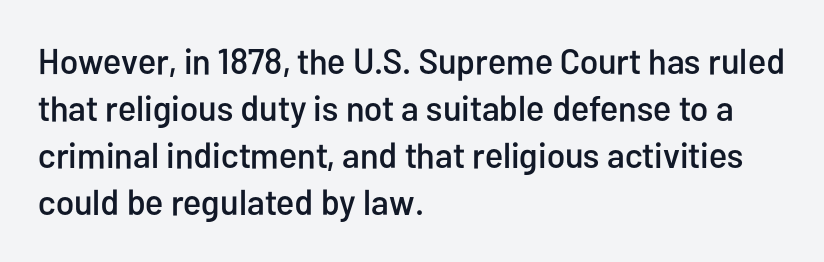
The image shows 36 px condensed sans-serif type, upright; set left-aligned, normal line spacing (1.31x), normal letter spacing, not underlined; low stroke contrast and a medium x-height.
